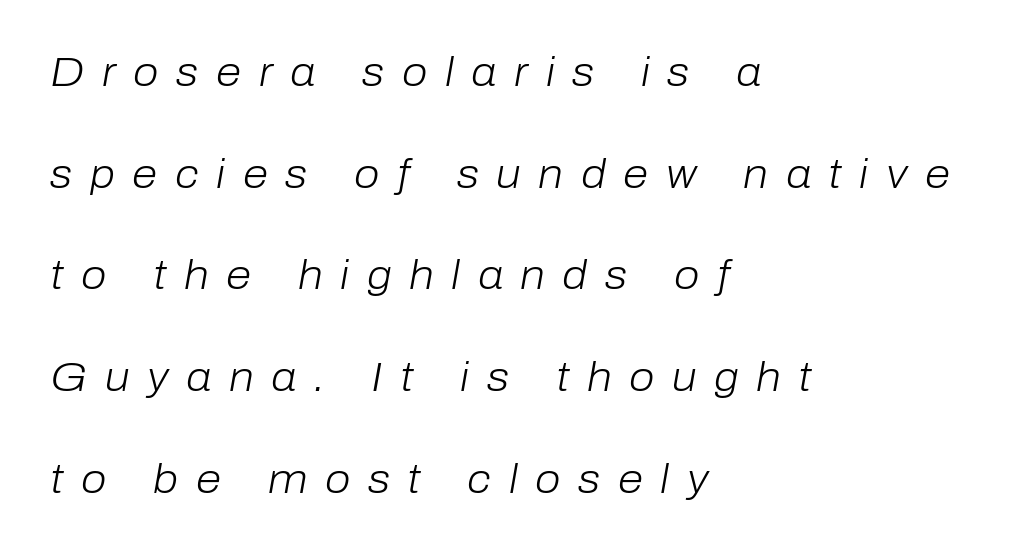
{"italic": "yes", "lean": "right", "slant_degrees": 10, "bold": "no", "weight": "light", "width": "normal", "stroke_contrast": "low", "x_height": "medium", "monospaced": "no", "underline": "no", "align": "left", "line_spacing": "loose", "line_spacing_ratio": 2.48, "letter_spacing": "wide", "letter_spacing_em": 0.43, "glyph_px": 41}
